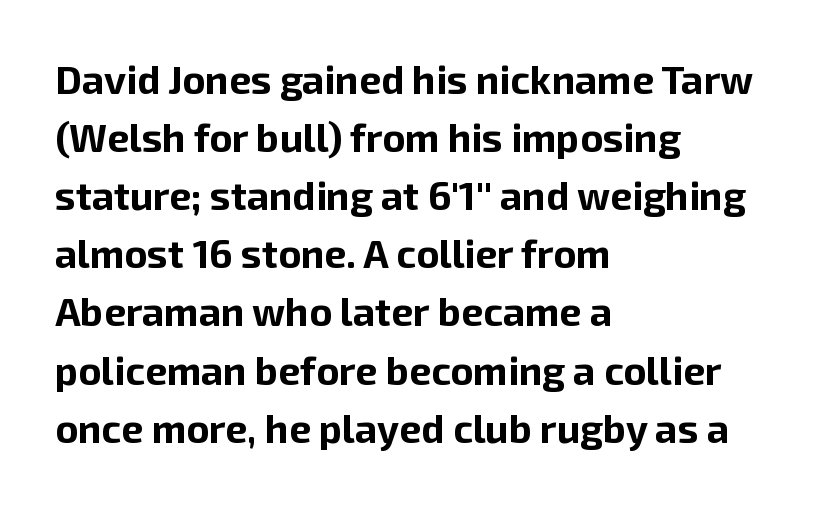
{"serif": "no", "italic": "no", "bold": "yes", "weight": "bold", "width": "normal", "stroke_contrast": "low", "x_height": "medium", "monospaced": "no", "underline": "no", "align": "left", "line_spacing": "normal", "line_spacing_ratio": 1.49, "letter_spacing": "normal", "letter_spacing_em": 0.0, "glyph_px": 39}
